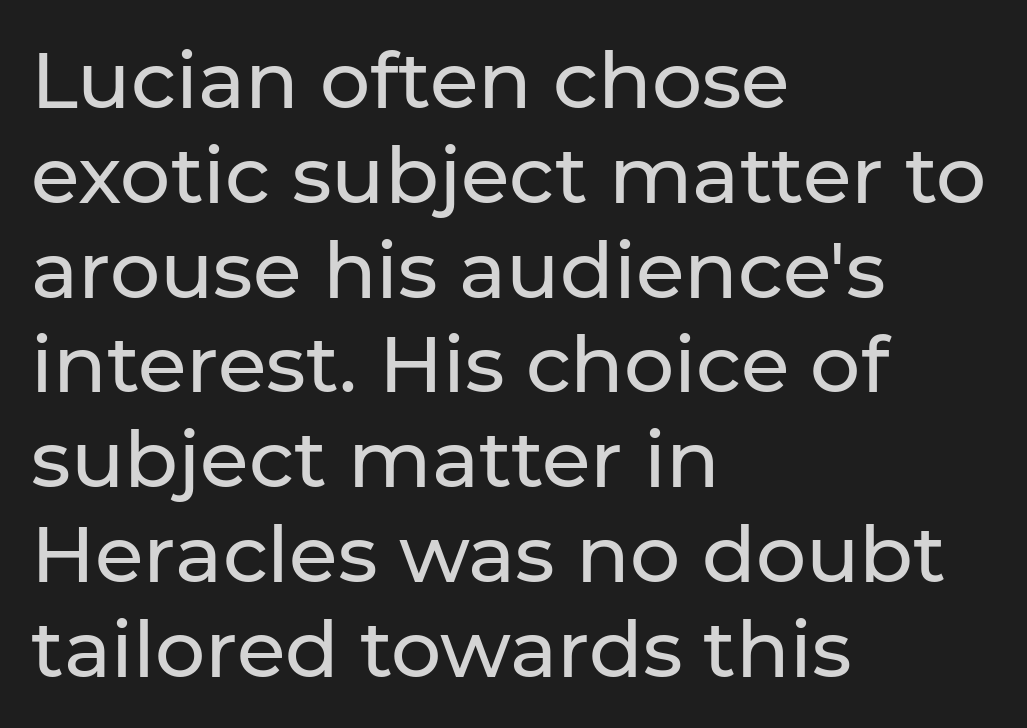
Bare-footed words on every line. A sans-serif font was chosen for this passage. The lines are quadded left. The lettering holds an erect, upright posture throughout. The face used here is proportionally spaced, like ordinary book or web type.
